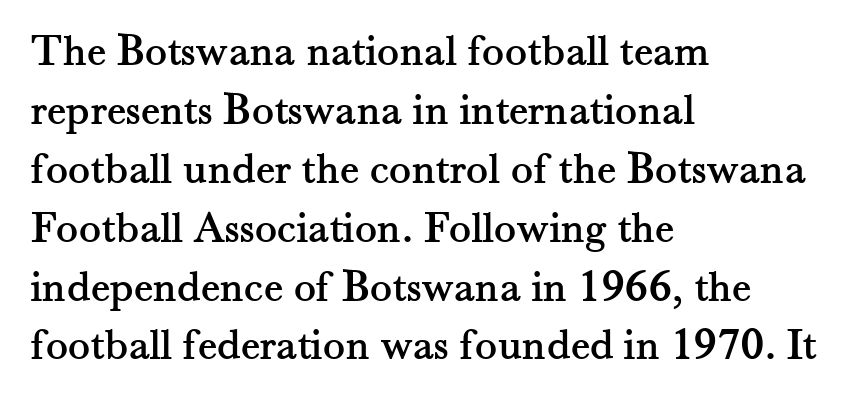
{"serif": "yes", "italic": "no", "width": "normal", "stroke_contrast": "medium", "x_height": "small", "monospaced": "no", "underline": "no", "align": "left", "line_spacing": "normal", "line_spacing_ratio": 1.28, "letter_spacing": "normal", "letter_spacing_em": 0.0, "glyph_px": 46}
